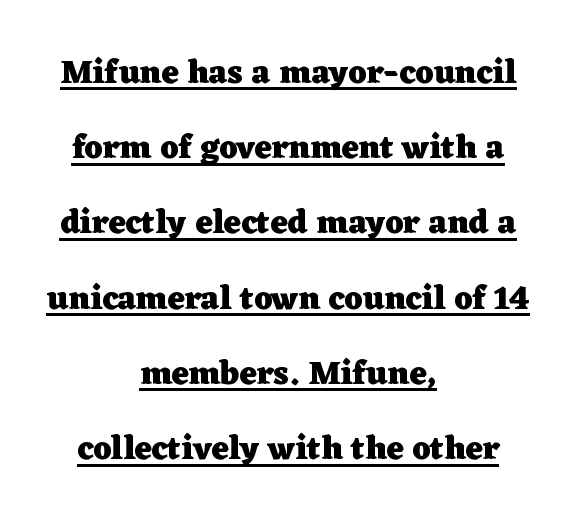
{"serif": "yes", "italic": "no", "bold": "yes", "weight": "heavy", "width": "wide", "stroke_contrast": "low", "x_height": "medium", "monospaced": "no", "underline": "yes", "align": "center", "line_spacing": "loose", "line_spacing_ratio": 2.28, "letter_spacing": "normal", "letter_spacing_em": 0.0, "glyph_px": 33}
